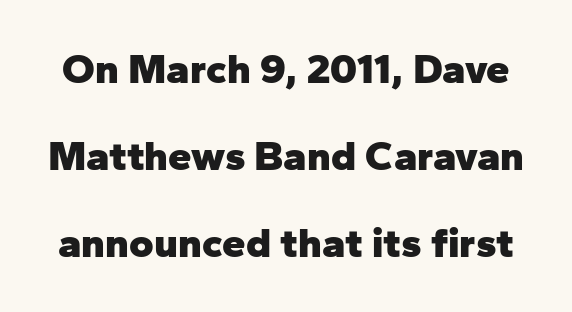
Letters rest on an invisible, unmarked baseline. Proportional: the letters do not fall into vertical columns. The tracking reads as untouched default to a designer's eye. Compared with typical paragraphs, the rows here are farther apart. Observe the absence of serifs on each vertical stroke in this sample.
